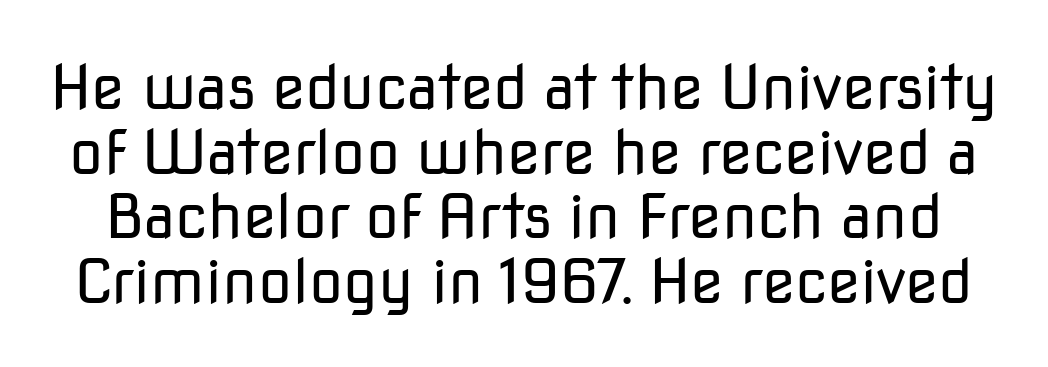
Q: Is the text bold? A: No.
Q: Is the text italic (slanted)? A: No, it is upright.
Q: Is the typeface a serif or a sans-serif typeface? A: Sans-serif.
Q: Is the text underlined? A: No.
Q: Is the spacing between letters normal or unusually wide? A: Normal.
Q: Is the spacing between lines tight, normal or loose? A: Tight.
Q: Width (condensed, normal, or wide)? A: Normal.
Q: Stroke contrast? A: Low.
Q: x-height? A: Medium.
Q: Monospaced? A: No.
